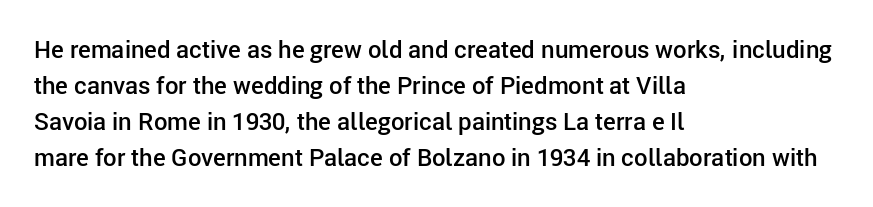
The type is set solid horizontally, with unmodified tracking. The space beneath each line is pristine and unruled. The passage shown stacks its lines at a standard gap. Visually the block forms a straight wall on the left and a jagged coastline on the right. The characters look somewhat weighty, a semibold short of true bold.
